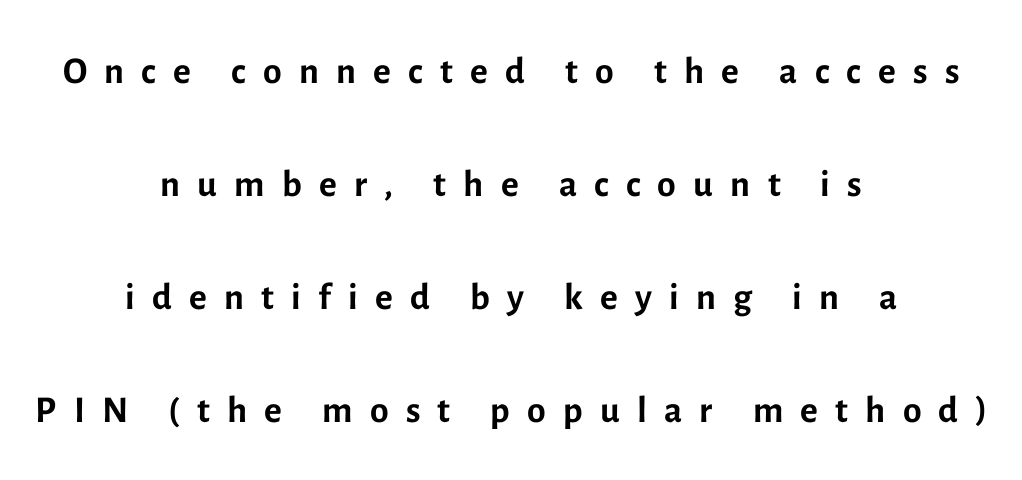
Looks like regular typesetting: each glyph gets only the width it needs. Nobody drew a line under any word here. Typographically, this falls in the sans-serif category. Reading down the column, the eye jumps a long way to each next line. Nope, not italic — everything's standing straight. The rendering positions every line midway between the sides.
